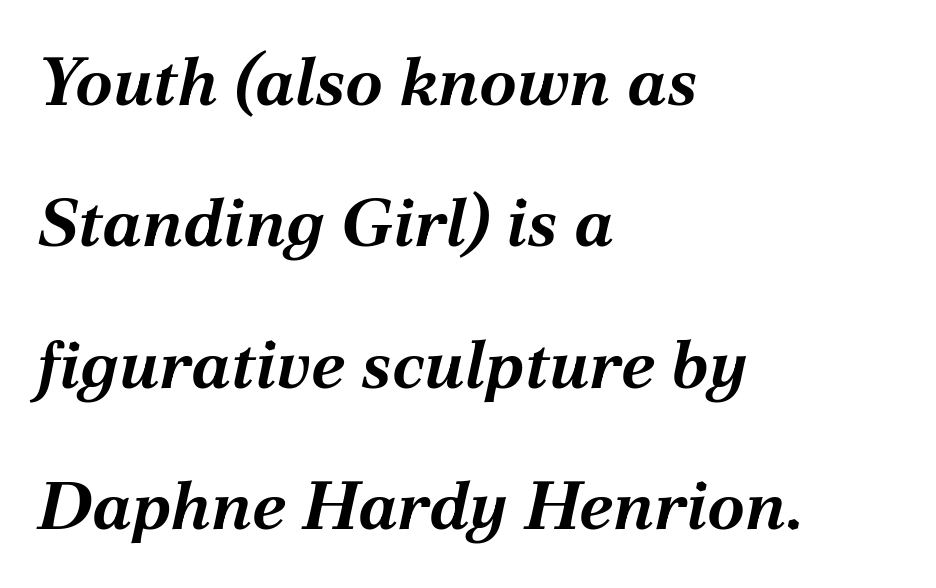
This sample is left-justified, so line endings fall wherever the words run out. The horizontal fit of the characters is conventional and even. Quick note: underline off. Bold? Absolutely — the strokes are thick and heavy. Is this a fixed-width face? No — the glyphs have proportional, varying widths.
